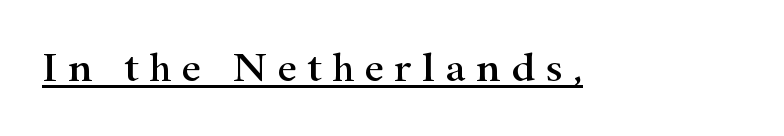
If you drew a line through each stem, it would be perfectly vertical. How are the letters spaced? Widely, with obvious added tracking. The font family rendered here belongs to the serif group. The glyphs are accompanied by a horizontal stroke just below them. Each letter keeps its own natural width here, so spacing adapts to shape.
